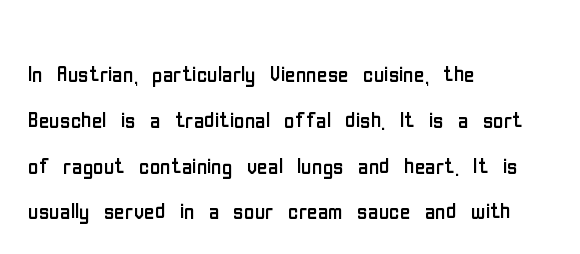
The image shows 29 px regular-weight, condensed sans-serif type, upright; set left-aligned, normal line spacing (1.58x), normal letter spacing, not underlined; low stroke contrast and a medium x-height.
